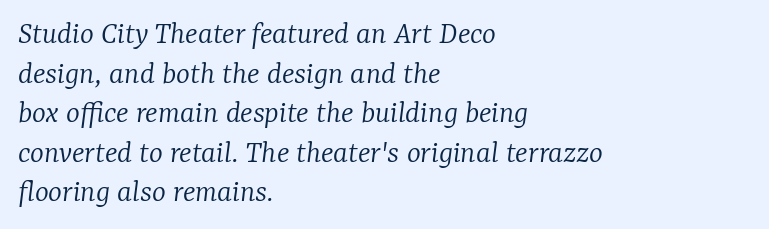
The image shows 33 px light serif type, italic (leaning right); set left-aligned, line spacing 1.2x, normal letter spacing, not underlined; low stroke contrast and a medium x-height.
